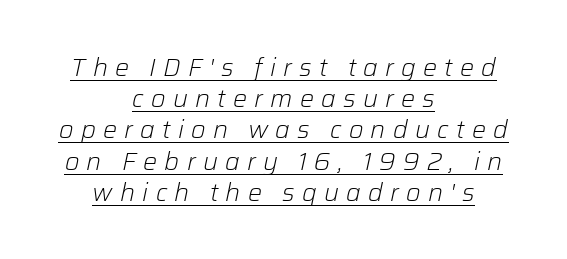
Q: Is the text bold? A: No.
Q: Is the text italic (slanted)? A: Yes, it leans right by about 12 degrees.
Q: Is the text underlined? A: Yes.
Q: How is the paragraph aligned? A: Centered.
Q: Is the spacing between letters normal or unusually wide? A: Unusually wide.
Q: Is the spacing between lines tight, normal or loose? A: Normal.
